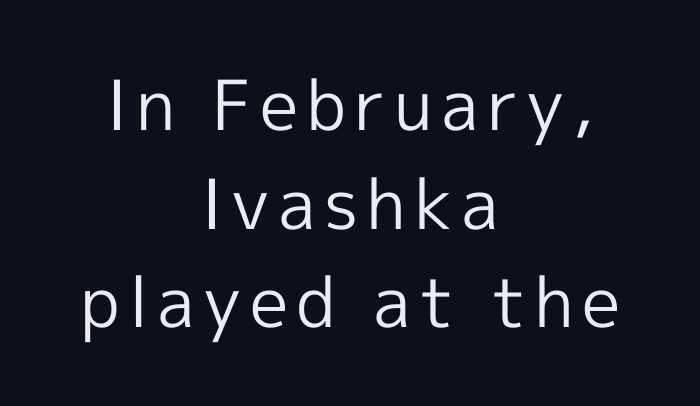
Q: Is the text bold? A: No.
Q: Is the text italic (slanted)? A: No, it is upright.
Q: Is the typeface a serif or a sans-serif typeface? A: Sans-serif.
Q: Is the text underlined? A: No.
Q: How is the paragraph aligned? A: Centered.
Q: Is the spacing between lines tight, normal or loose? A: Normal.
Q: Width (condensed, normal, or wide)? A: Normal.
Q: x-height? A: Medium.
Q: Monospaced? A: No.
